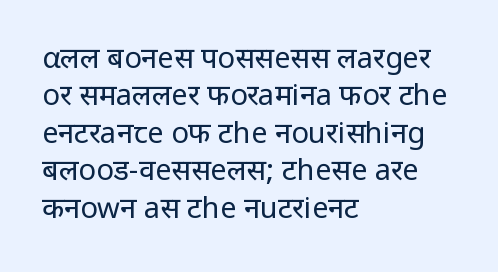
{"serif": "no", "italic": "no", "bold": "no", "weight": "regular", "width": "normal", "stroke_contrast": "low", "x_height": "medium", "monospaced": "no", "underline": "no", "align": "left", "line_spacing": "normal", "line_spacing_ratio": 1.29, "letter_spacing": "normal", "letter_spacing_em": 0.0, "glyph_px": 29}
